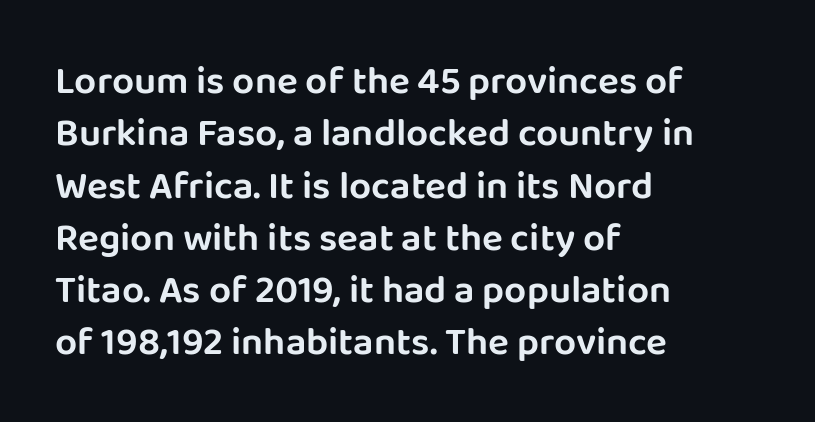
Teacher's note: observe the even left margin — that is flush-left alignment. Nothing sits at the stroke ends, so this counts as sans-serif. The passage shown is typed in a proportional face where columns would drift. The vertical gap from one line to the next is medium. The type is set solid horizontally, with unmodified tracking. This is the regular roman posture of the typeface.
